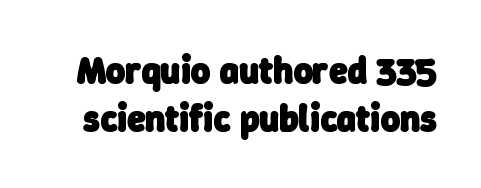
The image shows 37 px heavy sans-serif type; set normal line spacing (1.29x), normal letter spacing, not underlined; low stroke contrast and a medium x-height.
